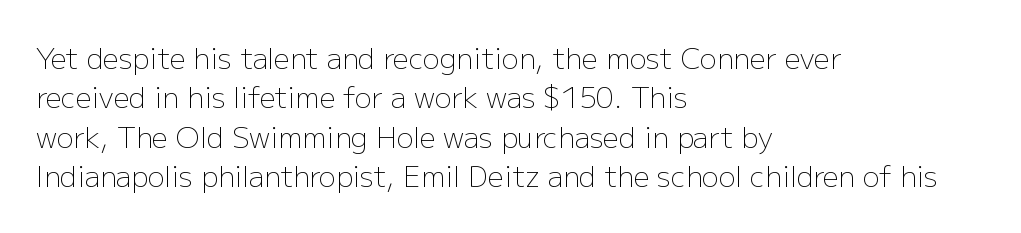
Do the characters align in a grid? No, the font is proportional. Unmarked baselines from the first word to the last. The face looks like a standard text weight, possibly lighter. Does the copy run flush right? No — it runs flush left.
